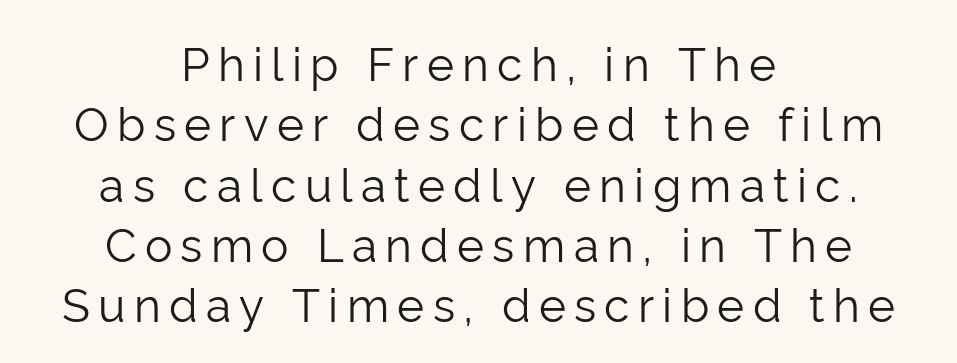
{"serif": "no", "italic": "no", "bold": "no", "weight": "light", "width": "normal", "stroke_contrast": "low", "x_height": "medium", "monospaced": "no", "underline": "no", "align": "center", "line_spacing": "normal", "line_spacing_ratio": 1.31, "glyph_px": 46}
